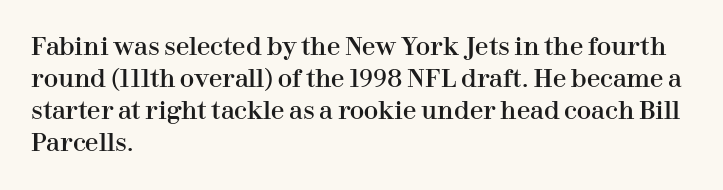
Q: Is the text italic (slanted)? A: No, it is upright.
Q: Is the text underlined? A: No.
Q: How is the paragraph aligned? A: Left-aligned.
Q: Is the spacing between letters normal or unusually wide? A: Normal.
Q: Is the spacing between lines tight, normal or loose? A: Normal.
